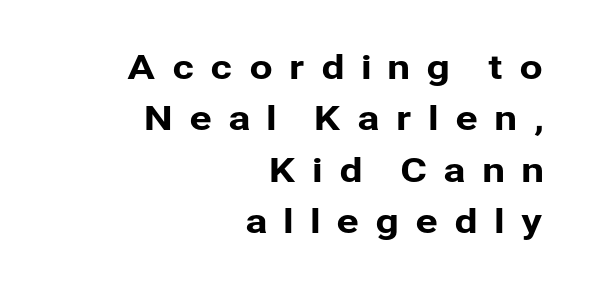
{"serif": "no", "italic": "no", "width": "normal", "stroke_contrast": "low", "x_height": "medium", "monospaced": "no", "underline": "no", "align": "right", "line_spacing": "normal", "line_spacing_ratio": 1.51, "letter_spacing": "wide", "letter_spacing_em": 0.46, "glyph_px": 34}
